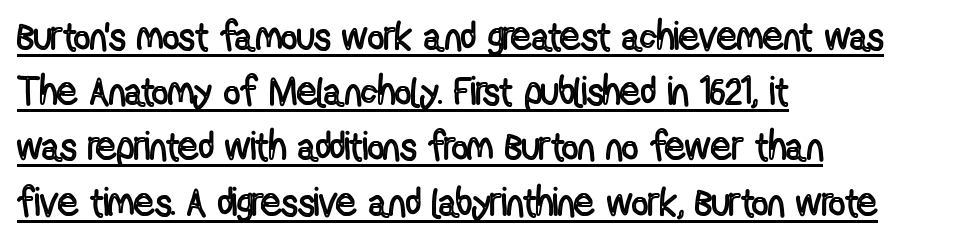
Is there much room between lines? A standard amount, neither cramped nor airy. The passage shown has conventional tracking throughout. Notice how the passage keeps a crisp vertical edge on the left only. These lines are rendered in a variable-pitch font. The lettering is marked with a stroke running underneath it. Quick note: not italic, upright.
